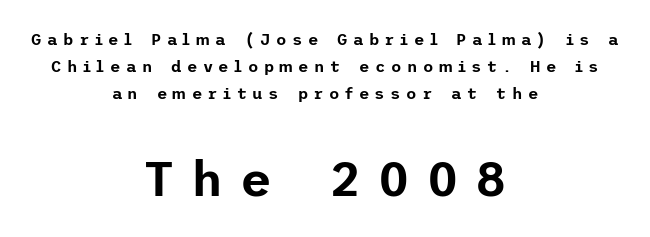
Q: Is the text italic (slanted)? A: No, it is upright.
Q: Is the typeface a serif or a sans-serif typeface? A: Sans-serif.
Q: Is the text underlined? A: No.
Q: How is the paragraph aligned? A: Centered.
Q: Is the spacing between letters normal or unusually wide? A: Unusually wide.
Q: Is the spacing between lines tight, normal or loose? A: Normal.
Q: Which block of text is set in a larger size, the first (top) or the second (bottom)? A: The second (bottom) one.
Q: Width (condensed, normal, or wide)? A: Normal.
Q: Stroke contrast? A: Low.
Q: x-height? A: Medium.
